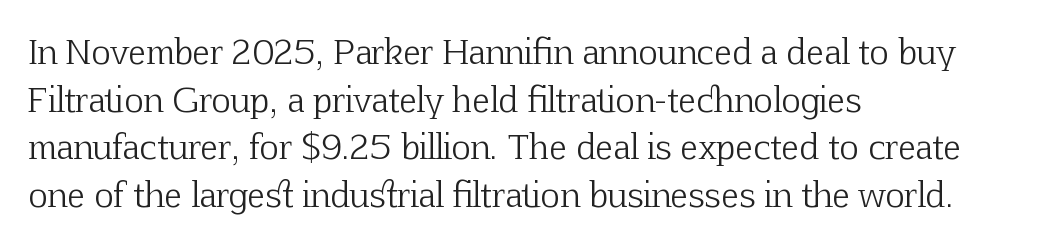
Q: Is the text bold? A: No.
Q: Is the text italic (slanted)? A: No, it is upright.
Q: Is the typeface a serif or a sans-serif typeface? A: Serif.
Q: Is the text underlined? A: No.
Q: How is the paragraph aligned? A: Left-aligned.
Q: Is the spacing between letters normal or unusually wide? A: Normal.
Q: Is the spacing between lines tight, normal or loose? A: Normal.
Q: Width (condensed, normal, or wide)? A: Normal.
Q: Stroke contrast? A: Low.
Q: x-height? A: Medium.
Q: Monospaced? A: No.
